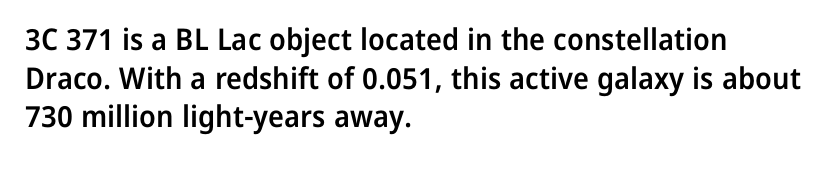
Horizontal alignment here is leftward, the default for most running prose. Observe the ordinary spacing: letters are neighbours, not strangers. This sample uses an upright cut, with every glyph sitting square on the baseline. Character widths vary here, with narrow letters taking less room than wide ones. These words are printed semibold, heavier than regular yet not bold.
